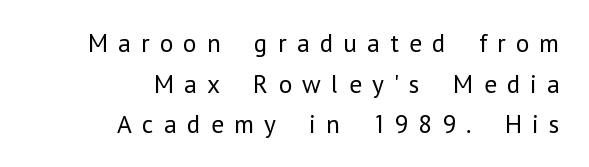
{"italic": "no", "bold": "no", "underline": "no", "align": "right", "line_spacing": "normal", "line_spacing_ratio": 1.56, "letter_spacing": "wide", "letter_spacing_em": 0.39, "glyph_px": 26}
